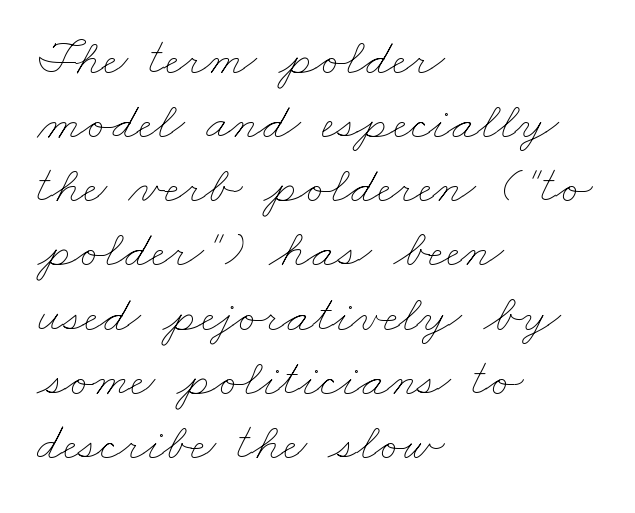
These lines keep a tight, regular rhythm from letter to letter. Is this a fixed-width face? No — the glyphs have proportional, varying widths. The space directly below the letters is spotless. Layout note: lines flush left. No heavy texture on the line: the type isn't bold.
